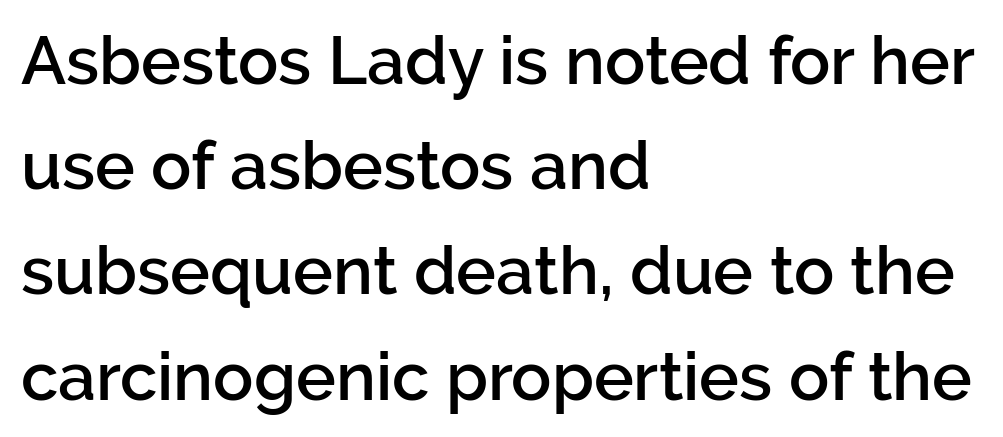
Q: Is the text bold? A: Semi-bold.
Q: Is the text italic (slanted)? A: No, it is upright.
Q: Is the typeface a serif or a sans-serif typeface? A: Sans-serif.
Q: Is the text underlined? A: No.
Q: How is the paragraph aligned? A: Left-aligned.
Q: Is the spacing between letters normal or unusually wide? A: Normal.
Q: Is the spacing between lines tight, normal or loose? A: Normal.
Q: Width (condensed, normal, or wide)? A: Normal.
Q: Stroke contrast? A: Low.
Q: x-height? A: Medium.
Q: Monospaced? A: No.
